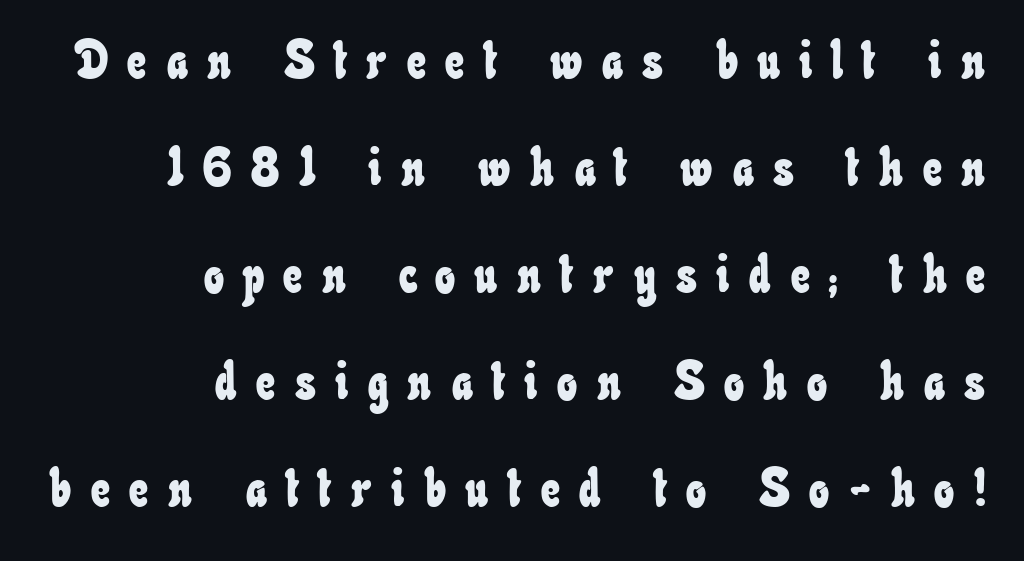
Honestly, there is no underline to notice here at all. Is this a fixed-width face? No — the glyphs have proportional, varying widths. This rendering widens character spacing well past its baseline value. The block of text is sparse from top to bottom, with ample space between rows. Horizontal alignment here is rightward, an uncommon choice for prose.
